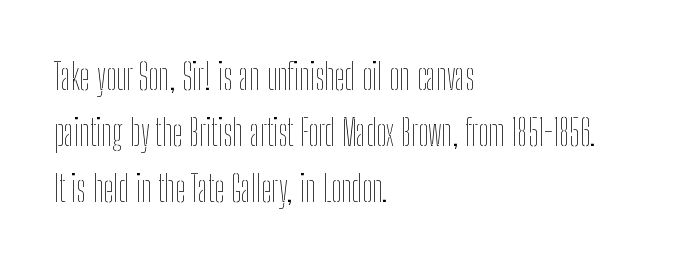
The image shows 36 px thin, condensed type, upright; set left-aligned, normal line spacing (1.56x), normal letter spacing, not underlined; low stroke contrast and a medium x-height.
